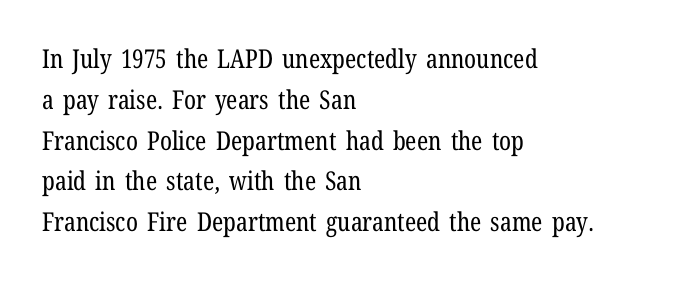
The gap between lines stays unmarked. No extra tracking has been applied to these lines. Does the leading feel generous? No, just average. Short and long lines alike share a common starting point at left.
